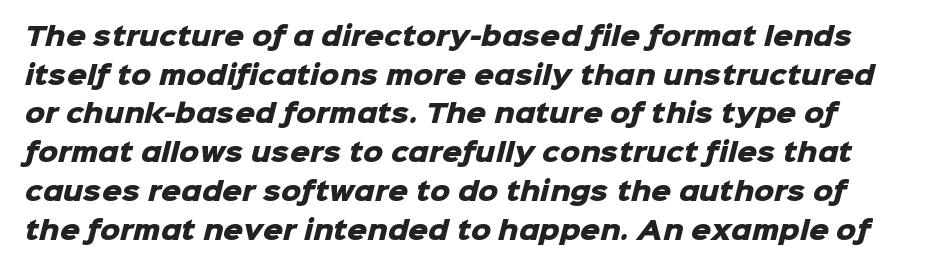
{"bold": "yes", "underline": "no", "line_spacing": "normal", "line_spacing_ratio": 1.55, "letter_spacing": "normal", "letter_spacing_em": 0.0, "glyph_px": 25}
